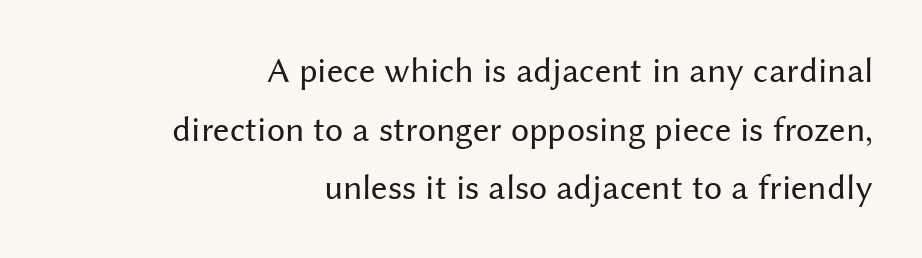
{"serif": "no", "italic": "no", "bold": "no", "weight": "regular", "width": "normal", "stroke_contrast": "medium", "x_height": "medium", "monospaced": "no", "underline": "no", "align": "right", "line_spacing": "normal", "line_spacing_ratio": 1.63, "letter_spacing": "normal", "letter_spacing_em": 0.0, "glyph_px": 36}
